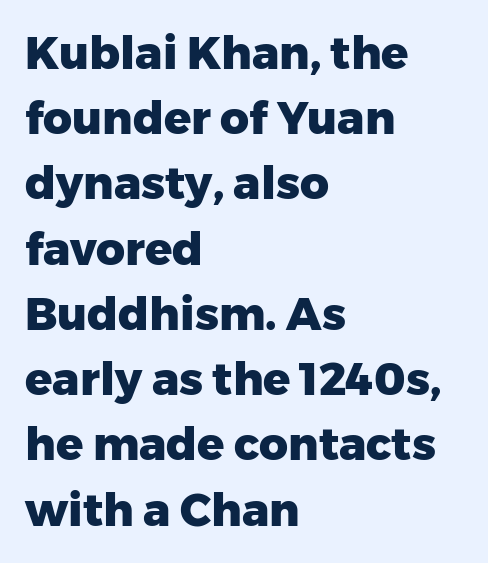
The image shows 45 px heavy sans-serif type, upright; set left-aligned, normal line spacing (1.45x), normal letter spacing, not underlined; low stroke contrast and a medium x-height.
